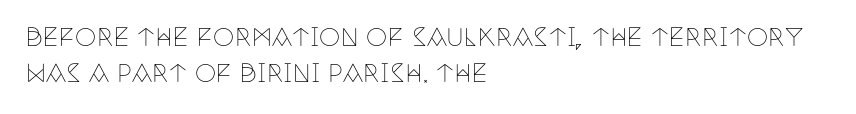
Q: Is the text bold? A: No.
Q: Is the text italic (slanted)? A: No, it is upright.
Q: Is the text underlined? A: No.
Q: How is the paragraph aligned? A: Left-aligned.
Q: Is the spacing between letters normal or unusually wide? A: Normal.
Q: Is the spacing between lines tight, normal or loose? A: Normal.
